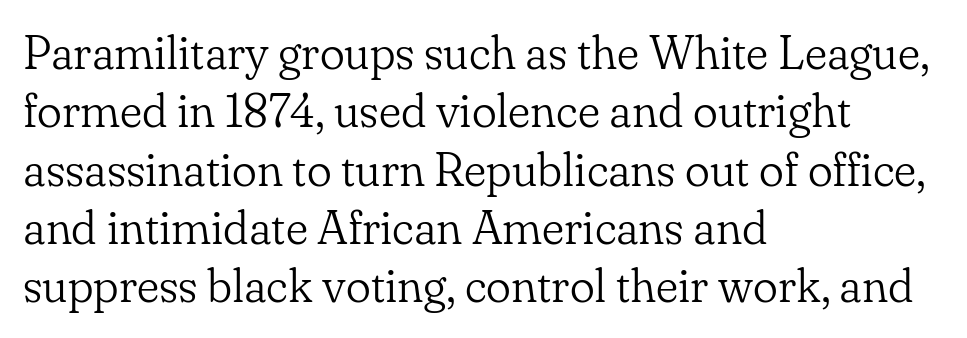
The image shows 47 px light serif type, upright; set left-aligned, line spacing 1.24x, normal letter spacing, not underlined; low stroke contrast and a small x-height.
